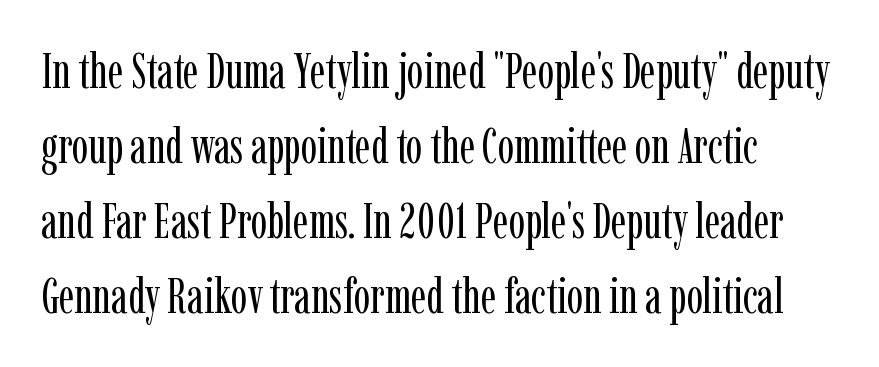
Left-aligned paragraph, ragged on the right. Posture: upright roman. The string is rendered with underlining switched off. Each new line begins a customary step beneath the previous one. Serifs: yes, visible at the terminals of the letterforms. The letters look calm and open, with moderate or lighter stems.
